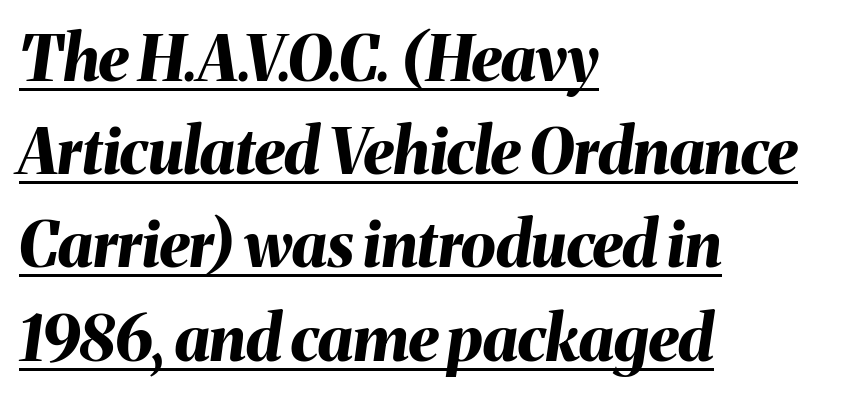
The image shows 63 px bold type, italic (leaning right); set left-aligned, normal line spacing (1.48x), normal letter spacing, underlined; medium stroke contrast and a medium x-height.
